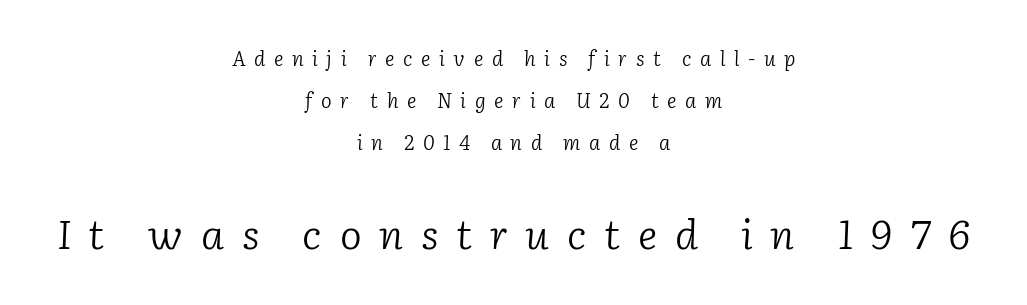
Reading top to bottom, the characters get bigger at the block break. Widely set lines give the paragraph a tall, airy silhouette. The rendering uses natural spacing where letterforms have individual widths. Stroke terminals: seriffed.
